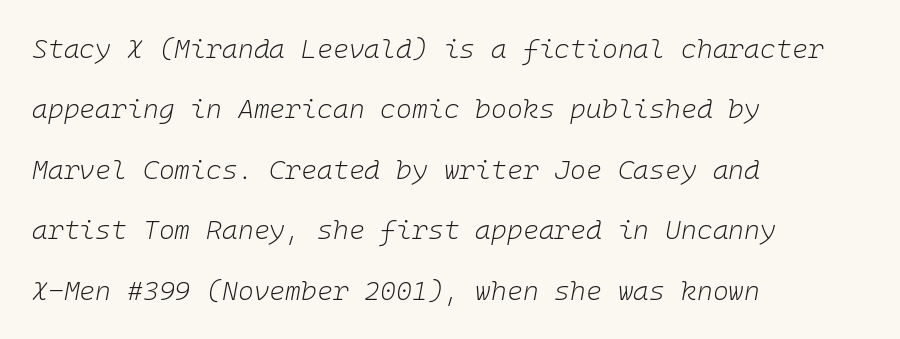
No letter is thick-stroked: the sample isn't bold. Yep, that's italic — everything's leaning. Loosely led — the rows are spread out. Tracking here is standard; glyphs follow each other at the usual distance. The lines are quadded left. This rendering features lettering with no underline.
